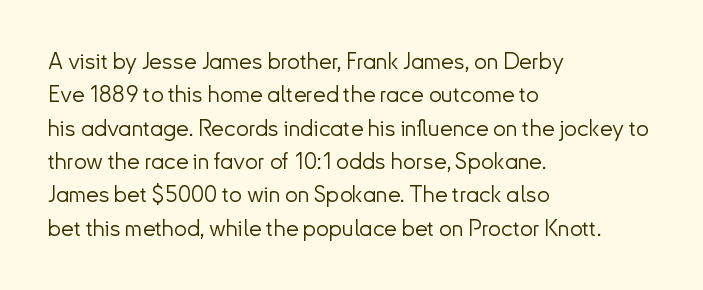
{"italic": "no", "bold": "no", "underline": "no", "align": "left", "line_spacing": "normal", "line_spacing_ratio": 1.45, "letter_spacing": "normal", "letter_spacing_em": 0.0, "glyph_px": 23}
